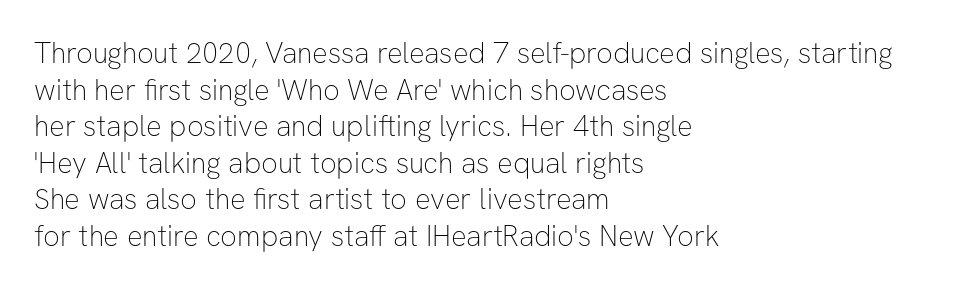
{"serif": "no", "italic": "no", "bold": "no", "weight": "thin", "width": "normal", "stroke_contrast": "low", "x_height": "medium", "monospaced": "no", "underline": "no", "align": "left", "line_spacing": "normal", "line_spacing_ratio": 1.26, "letter_spacing": "normal", "letter_spacing_em": 0.0, "glyph_px": 29}
